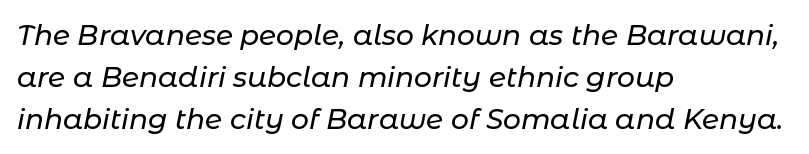
{"italic": "yes", "lean": "right", "slant_degrees": 11, "width": "normal", "stroke_contrast": "low", "x_height": "medium", "monospaced": "no", "underline": "no", "align": "left", "line_spacing": "normal", "line_spacing_ratio": 1.5, "letter_spacing": "normal", "letter_spacing_em": 0.0, "glyph_px": 28}
